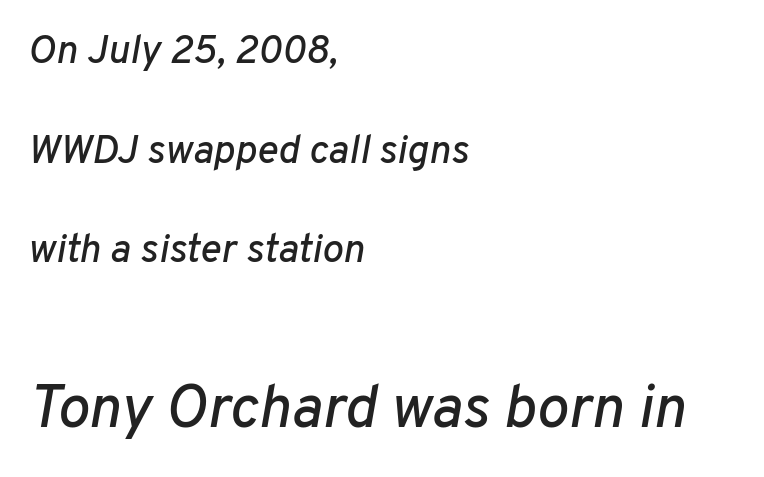
The image shows 60 px text type, italic (leaning right); set left-aligned, loose line spacing (2.49x), normal letter spacing, not underlined; the second (bottom) block is 1.5x larger; low stroke contrast and a medium x-height.
